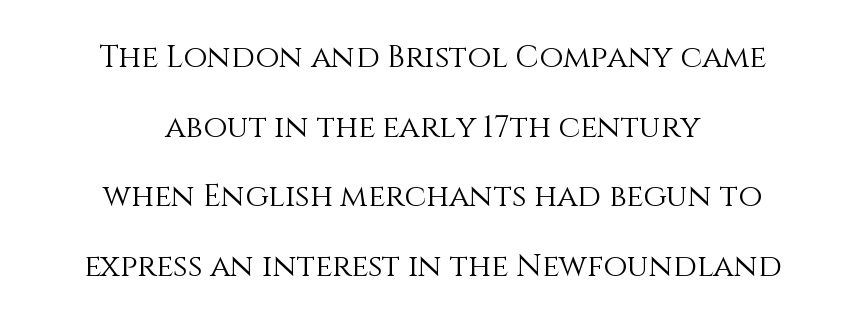
The font sits on the lighter half of the weight spectrum, regular included. Proportional: the letters do not fall into vertical columns. A great deal of white space separates one row of letters from the next. The text block is weighted toward neither margin, spreading evenly from the middle. The baseline area is clear. The specimen reads as upright at a glance.
